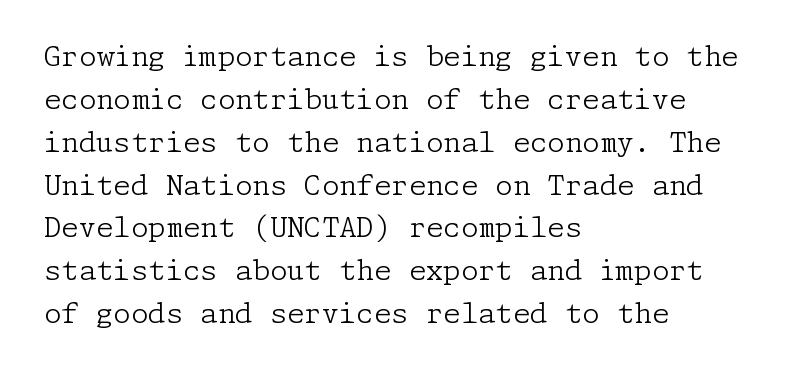
Regular leading. The gaps between neighbouring characters are ordinary and unremarkable. Weight: not bold — regular or lighter. Stroke terminals: seriffed.
